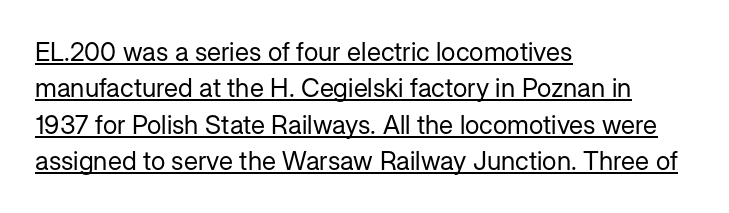
Where is the straight margin? On the left. Rows of type keep a routine distance in the vertical direction. Counters stay open thanks to moderate or lighter strokes. This sample uses an upright cut, with every glyph sitting square on the baseline.
